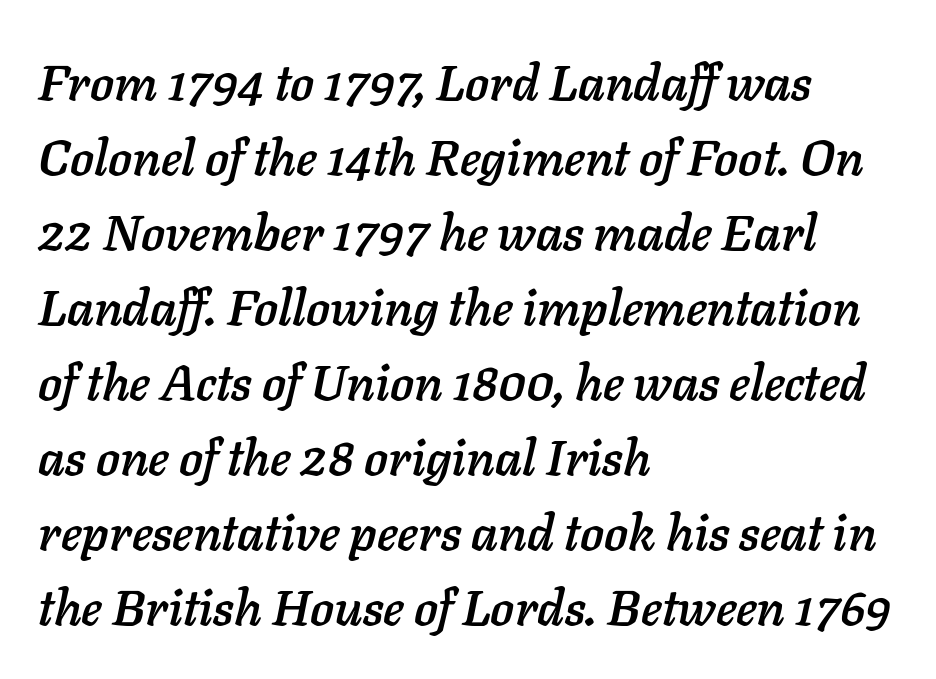
{"italic": "yes", "lean": "right", "slant_degrees": 11, "width": "normal", "stroke_contrast": "low", "x_height": "medium", "monospaced": "no", "underline": "no", "align": "left", "line_spacing": "normal", "line_spacing_ratio": 1.5, "letter_spacing": "normal", "letter_spacing_em": 0.0, "glyph_px": 50}
